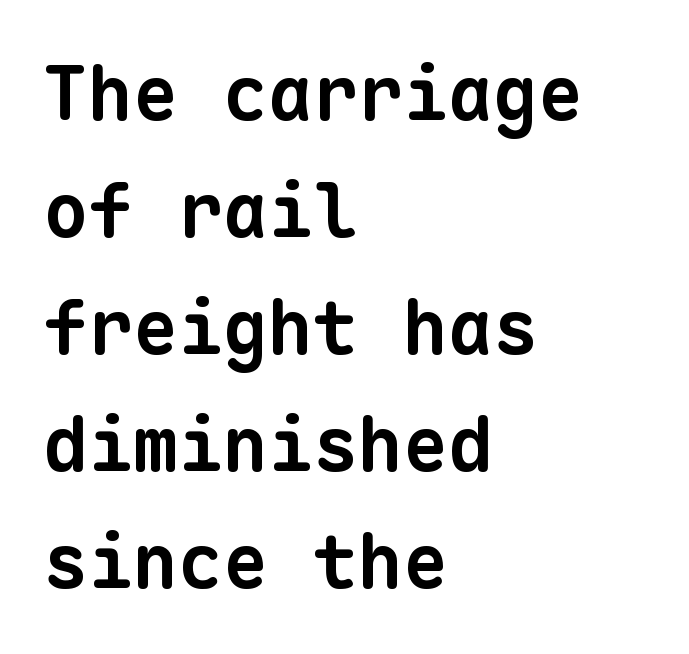
{"serif": "no", "bold": "yes", "weight": "bold", "width": "normal", "stroke_contrast": "low", "x_height": "medium", "monospaced": "yes", "underline": "no", "align": "left", "line_spacing": "normal", "line_spacing_ratio": 1.56, "letter_spacing": "normal", "letter_spacing_em": 0.0, "glyph_px": 75}
